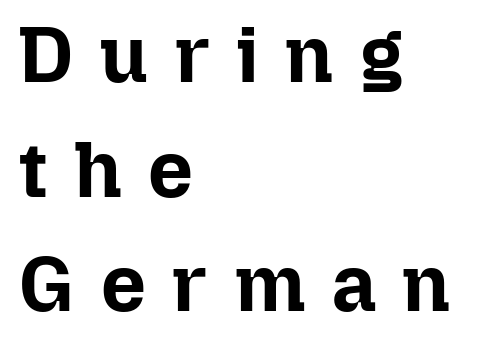
The image shows 79 px bold type, upright; set left-aligned, normal line spacing (1.45x), unusually wide letter spacing (+0.34 em), not underlined; low stroke contrast and a medium x-height.
